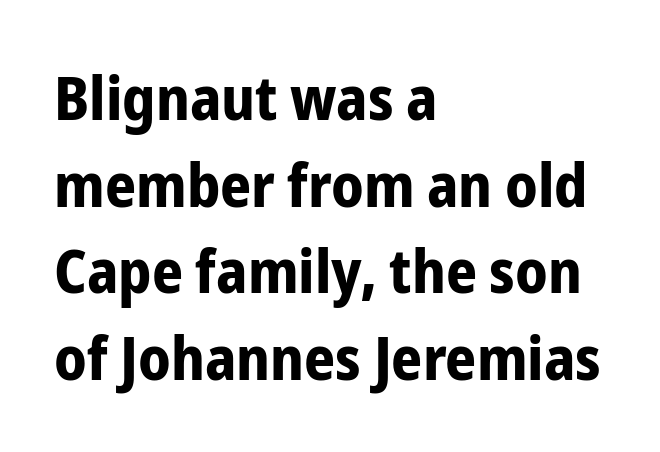
Q: Is the text bold? A: Yes.
Q: Is the text italic (slanted)? A: No, it is upright.
Q: Is the typeface a serif or a sans-serif typeface? A: Sans-serif.
Q: Is the text underlined? A: No.
Q: How is the paragraph aligned? A: Left-aligned.
Q: Is the spacing between letters normal or unusually wide? A: Normal.
Q: Is the spacing between lines tight, normal or loose? A: Normal.
Q: Width (condensed, normal, or wide)? A: Condensed.
Q: Stroke contrast? A: Low.
Q: x-height? A: Medium.
Q: Monospaced? A: No.
